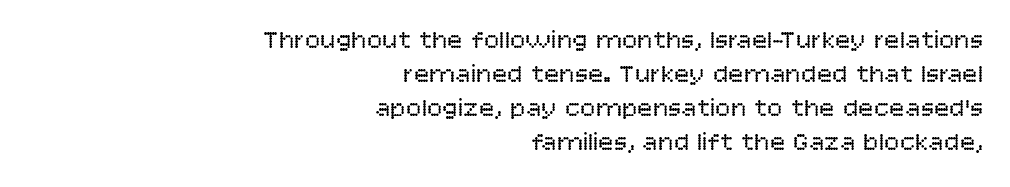
The letters stand straight up with perfectly vertical stems. The rendering keeps characters at their native spacing. This is not heavy type; no bold has been used. Normally led — the rows are evenly, conventionally spaced. Horizontal alignment here is rightward, an uncommon choice for prose. The strip under each line holds only bare page.
